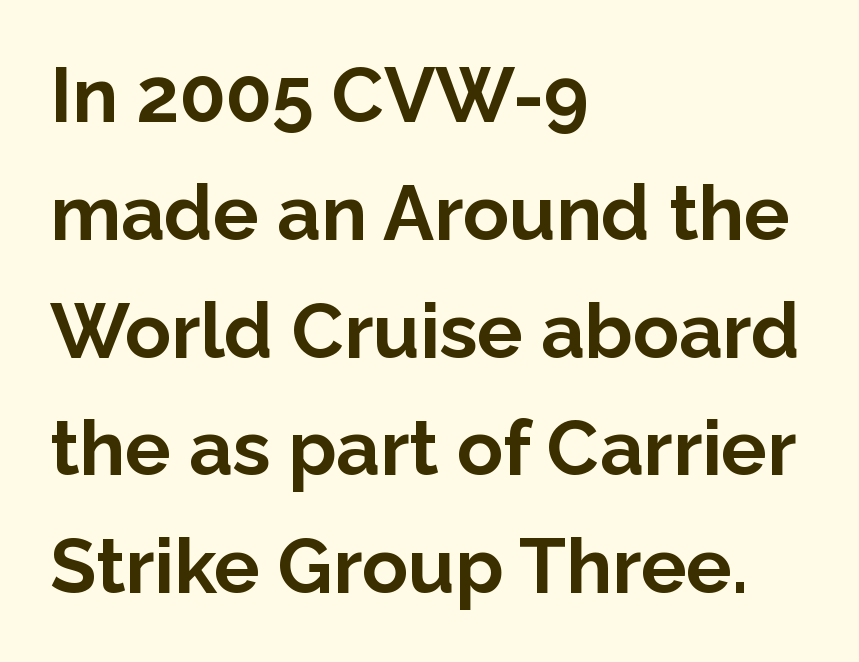
Q: Is the text bold? A: Yes.
Q: Is the text italic (slanted)? A: No, it is upright.
Q: Is the typeface a serif or a sans-serif typeface? A: Sans-serif.
Q: Is the text underlined? A: No.
Q: How is the paragraph aligned? A: Left-aligned.
Q: Is the spacing between letters normal or unusually wide? A: Normal.
Q: Is the spacing between lines tight, normal or loose? A: Normal.
Q: Width (condensed, normal, or wide)? A: Normal.
Q: Stroke contrast? A: Low.
Q: x-height? A: Medium.
Q: Monospaced? A: No.
